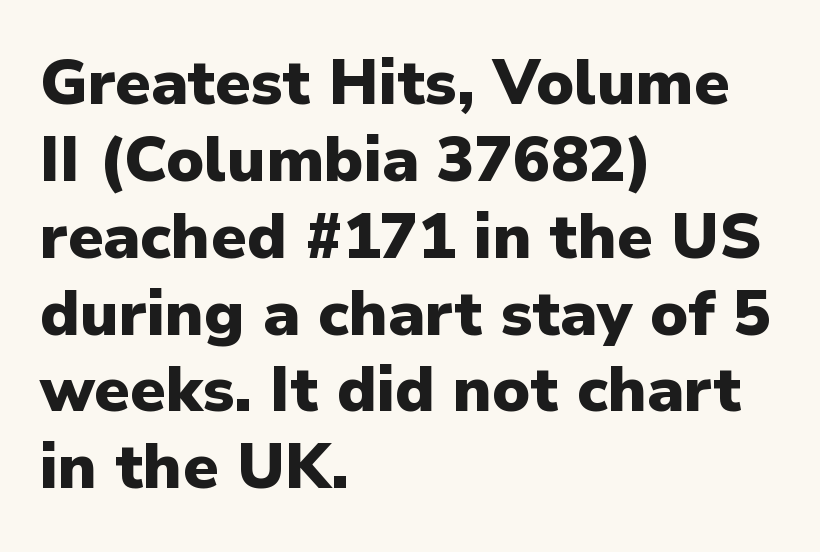
{"serif": "no", "italic": "no", "bold": "yes", "weight": "heavy", "width": "normal", "stroke_contrast": "low", "x_height": "medium", "monospaced": "no", "underline": "no", "align": "left", "line_spacing_ratio": 1.22, "letter_spacing": "normal", "letter_spacing_em": 0.0, "glyph_px": 63}
